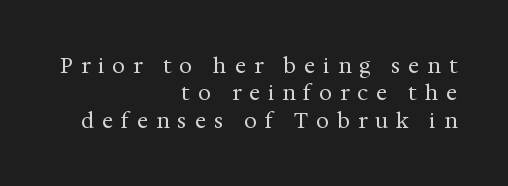
The image shows 21 px text type, upright; set right-aligned, normal line spacing (1.3x), unusually wide letter spacing (+0.38 em), not underlined.
